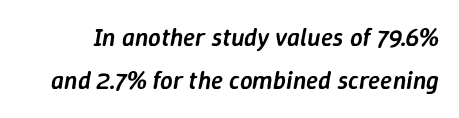
{"italic": "yes", "lean": "right", "slant_degrees": 9, "bold": "semi", "underline": "no", "line_spacing_ratio": 1.73, "letter_spacing": "normal", "letter_spacing_em": 0.0, "glyph_px": 25}
